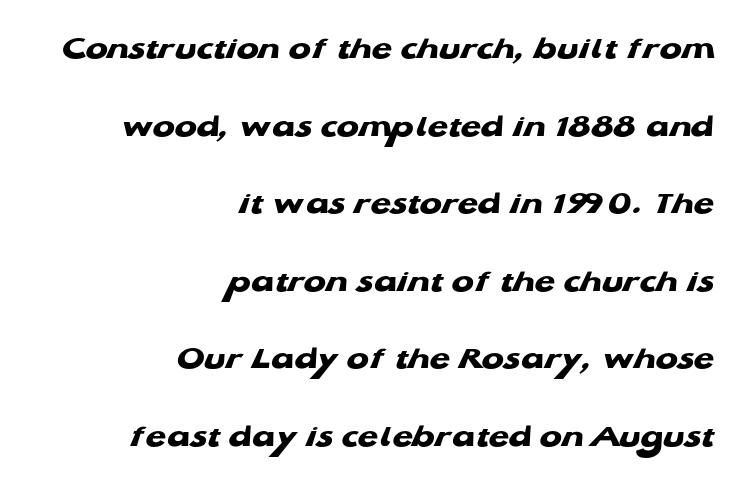
The image shows 33 px heavy, wide sans-serif type; set right-aligned, loose line spacing (2.35x), normal letter spacing, not underlined; low stroke contrast and a medium x-height.
